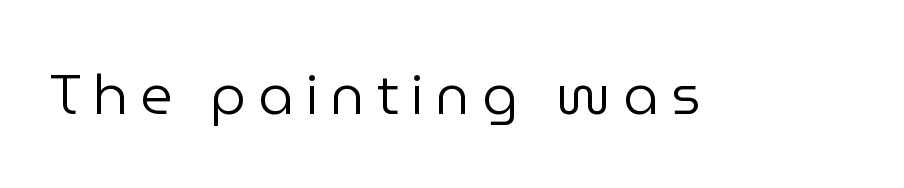
Rule under the text: the space is simply empty. This rendering widens character spacing well past its baseline value. No italicization has been applied; the sample stays upright. Each stroke keeps to a modest, everyday thickness or less. Is this a fixed-width face? No — the glyphs have proportional, varying widths. The rendering shows plain stroke endings on the letterforms — a sans-serif design.
